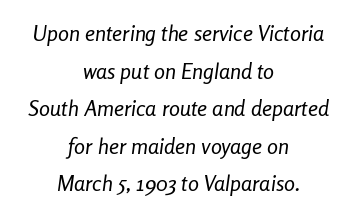
{"italic": "yes", "lean": "right", "slant_degrees": 8, "bold": "no", "underline": "no", "align": "center", "line_spacing_ratio": 1.71, "letter_spacing": "normal", "letter_spacing_em": 0.0, "glyph_px": 22}
